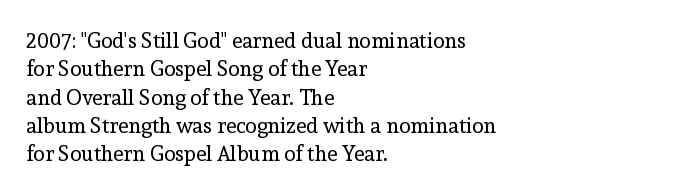
Q: Is the text bold? A: No.
Q: Is the text italic (slanted)? A: No, it is upright.
Q: Is the text underlined? A: No.
Q: How is the paragraph aligned? A: Left-aligned.
Q: Is the spacing between letters normal or unusually wide? A: Normal.
Q: Is the spacing between lines tight, normal or loose? A: Normal.
